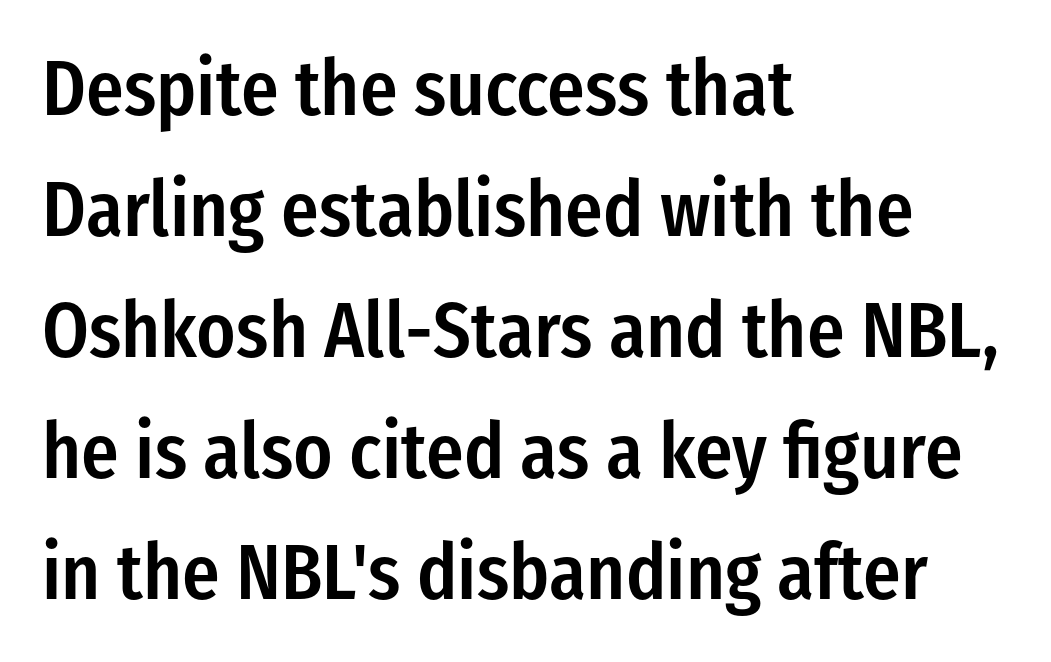
This sample uses a sans-serif face. The passage shown is typed in a proportional face where columns would drift. The lines sit at an ordinary, default distance from one another. Plain, unruled lines of type. All the whitespace from short lines collects on the right.
